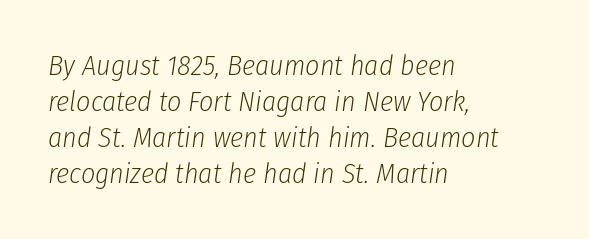
The image shows 28 px light, condensed type, italic (leaning right); set left-aligned, normal line spacing (1.28x), normal letter spacing, not underlined; low stroke contrast and a medium x-height.
